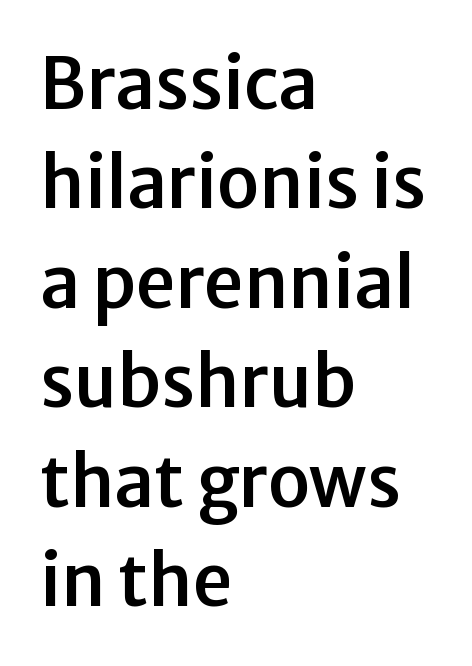
{"serif": "no", "italic": "no", "width": "normal", "stroke_contrast": "low", "x_height": "medium", "monospaced": "no", "underline": "no", "align": "left", "line_spacing": "normal", "line_spacing_ratio": 1.42, "letter_spacing": "normal", "letter_spacing_em": 0.0, "glyph_px": 70}
